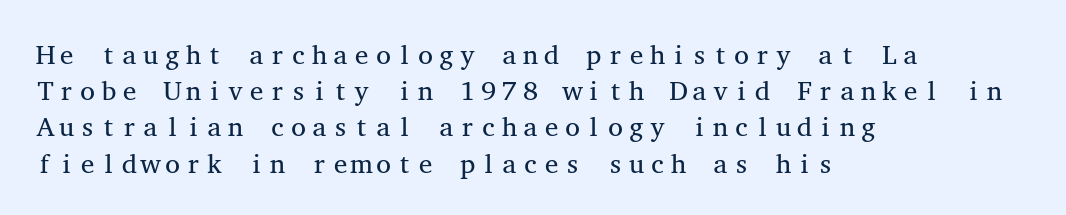
Q: Is the text bold? A: No.
Q: Is the text italic (slanted)? A: No, it is upright.
Q: Is the text underlined? A: No.
Q: How is the paragraph aligned? A: Left-aligned.
Q: Is the spacing between letters normal or unusually wide? A: Normal.
Q: Is the spacing between lines tight, normal or loose? A: Normal.
